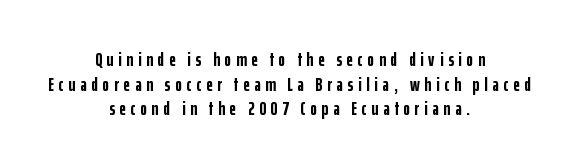
{"italic": "no", "bold": "yes", "underline": "no", "align": "center", "line_spacing_ratio": 1.23, "letter_spacing": "wide", "letter_spacing_em": 0.24, "glyph_px": 20}
